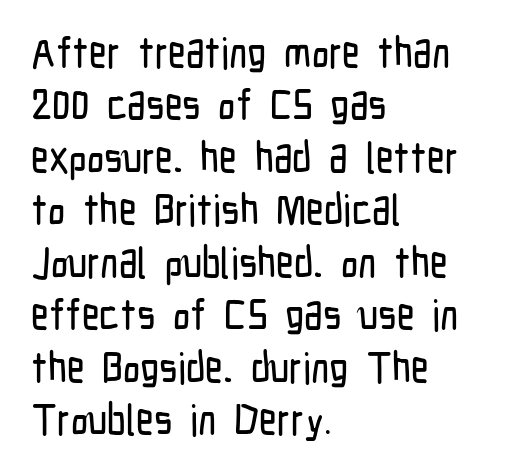
{"serif": "no", "italic": "no", "width": "condensed", "stroke_contrast": "low", "x_height": "medium", "monospaced": "no", "underline": "no", "align": "left", "line_spacing_ratio": 1.22, "letter_spacing": "normal", "letter_spacing_em": 0.0, "glyph_px": 43}
